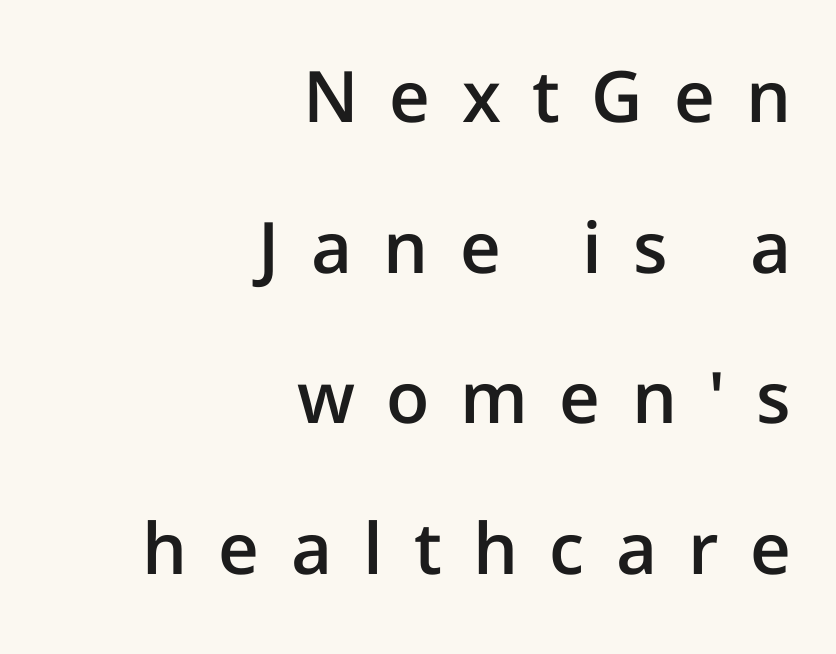
The image shows 71 px semibold sans-serif type, upright; set right-aligned, loose line spacing (2.12x), unusually wide letter spacing (+0.44 em), not underlined; low stroke contrast and a medium x-height.
